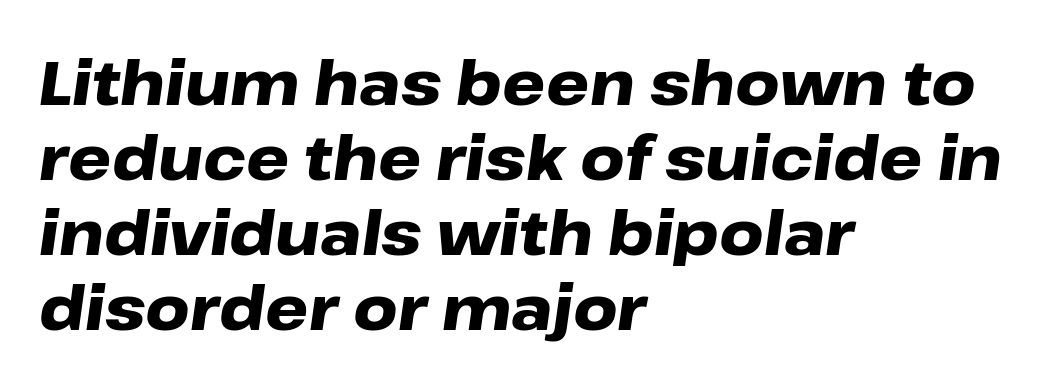
The image shows 61 px heavy, wide type, italic (leaning right); set left-aligned, line spacing 1.23x, normal letter spacing, not underlined; low stroke contrast and a medium x-height.
